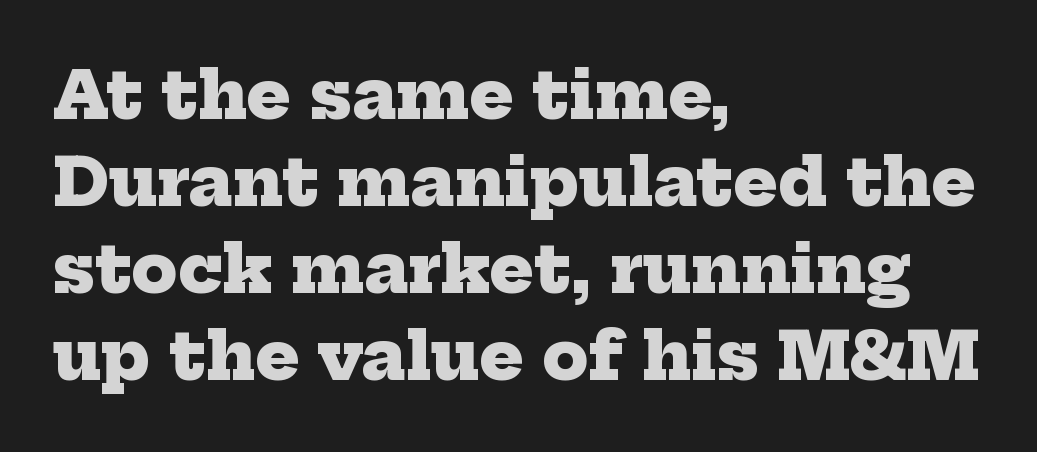
{"serif": "yes", "bold": "yes", "weight": "heavy", "width": "normal", "stroke_contrast": "low", "x_height": "medium", "monospaced": "no", "underline": "no", "align": "left", "line_spacing": "normal", "line_spacing_ratio": 1.32, "letter_spacing": "normal", "letter_spacing_em": 0.0, "glyph_px": 66}
